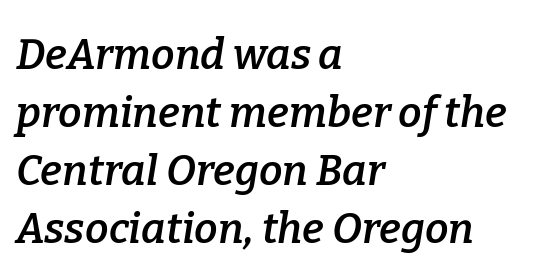
The specimen omits any rule beneath the text block's lines. The paragraph has a hard left edge and a soft right edge. Think of a printed novel: that variable character pitch is what you see here. This is serif lettering, the kind often seen in printed books. Slanted lettering throughout. The rendering keeps characters at their native spacing.
